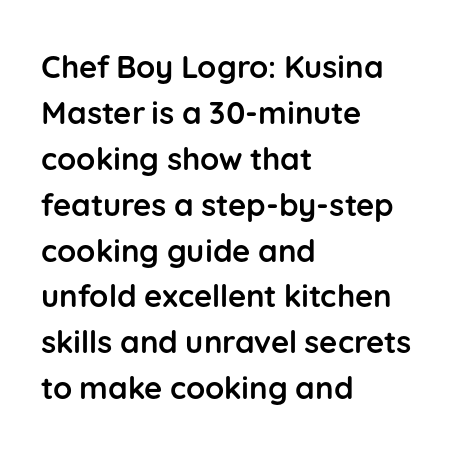
{"serif": "no", "italic": "no", "bold": "yes", "weight": "semibold", "width": "normal", "stroke_contrast": "low", "x_height": "medium", "monospaced": "no", "underline": "no", "align": "left", "line_spacing": "normal", "line_spacing_ratio": 1.48, "letter_spacing": "normal", "letter_spacing_em": 0.0, "glyph_px": 31}
